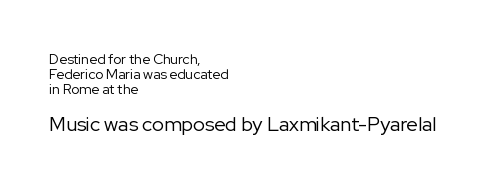
Interline gaps are noticeably narrow in this sample. Which chunk is bigger? The second one — the bottom block dwarfs the top. The face looks like a standard text weight, possibly lighter. Quick note: underline off. The line texture is even and compact thanks to regular tracking.
